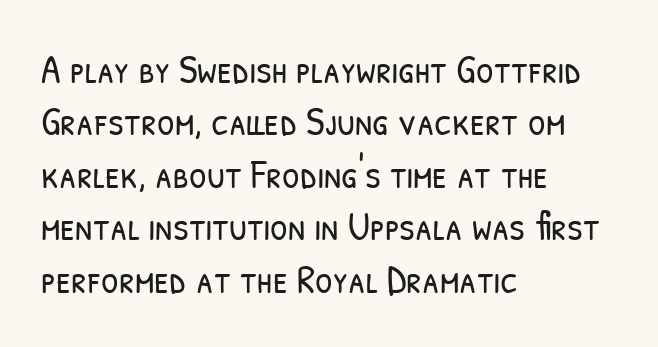
{"serif": "no", "bold": "no", "weight": "light", "width": "condensed", "stroke_contrast": "low", "x_height": "medium", "monospaced": "no", "underline": "no", "align": "left", "line_spacing": "normal", "line_spacing_ratio": 1.31, "letter_spacing": "normal", "letter_spacing_em": 0.0, "glyph_px": 40}
